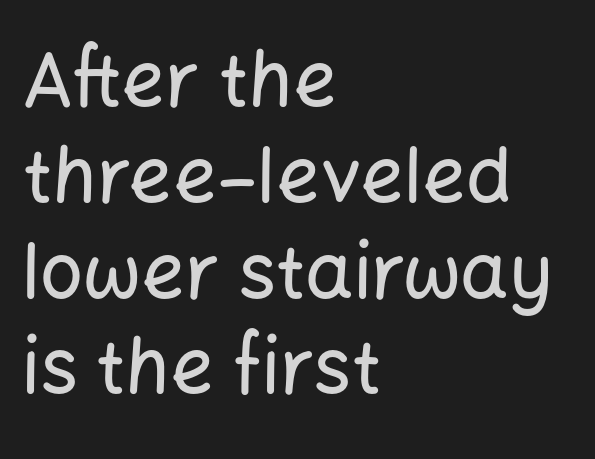
Q: Is the text italic (slanted)? A: No, it is upright.
Q: Is the typeface a serif or a sans-serif typeface? A: Sans-serif.
Q: Is the text underlined? A: No.
Q: How is the paragraph aligned? A: Left-aligned.
Q: Is the spacing between letters normal or unusually wide? A: Normal.
Q: Is the spacing between lines tight, normal or loose? A: Normal.
Q: Width (condensed, normal, or wide)? A: Normal.
Q: Stroke contrast? A: Low.
Q: x-height? A: Medium.
Q: Monospaced? A: No.
